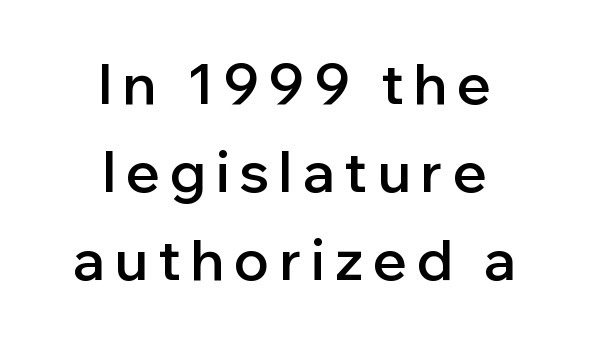
Q: Is the text bold? A: Semi-bold.
Q: Is the text italic (slanted)? A: No, it is upright.
Q: Is the typeface a serif or a sans-serif typeface? A: Sans-serif.
Q: Is the text underlined? A: No.
Q: How is the paragraph aligned? A: Centered.
Q: Is the spacing between lines tight, normal or loose? A: Normal.
Q: Width (condensed, normal, or wide)? A: Normal.
Q: Stroke contrast? A: Low.
Q: x-height? A: Medium.
Q: Monospaced? A: No.
